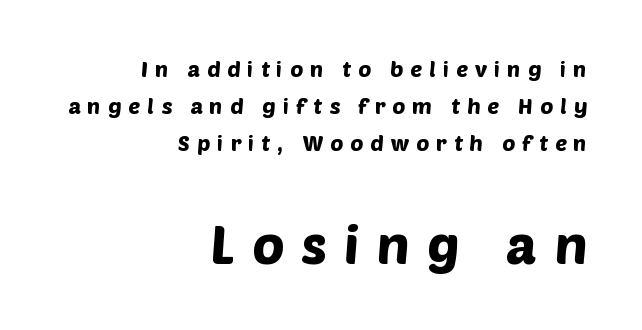
The letterforms stand isolated, each surrounded by extra space. This is sans-serif lettering, the kind often seen on screens and signage. Teacher's note: observe the even right margin — that is flush-right alignment. Each new line begins a customary step beneath the previous one.
